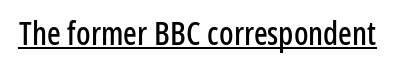
{"serif": "no", "italic": "no", "width": "condensed", "stroke_contrast": "low", "x_height": "medium", "monospaced": "no", "underline": "yes", "letter_spacing": "normal", "letter_spacing_em": 0.0, "glyph_px": 32}
